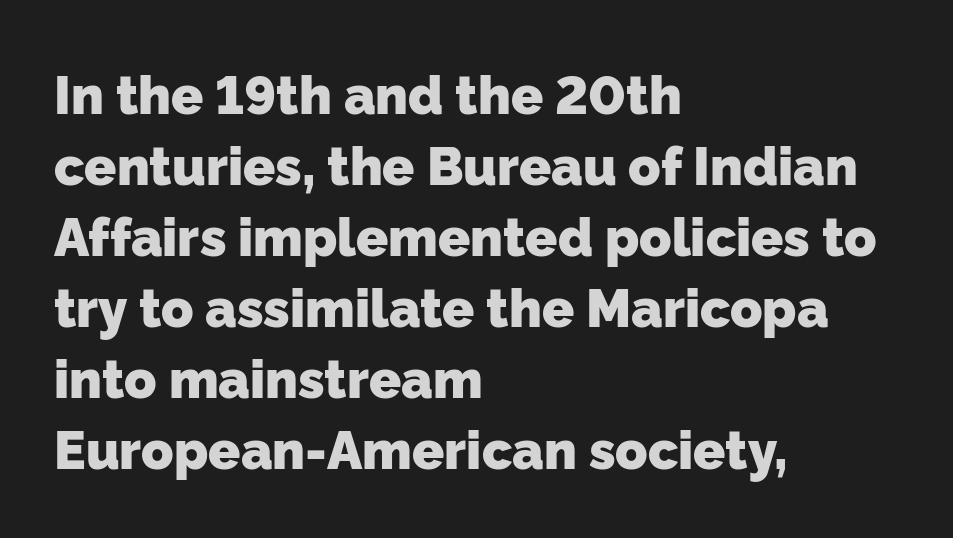
The image shows 53 px heavy sans-serif type; set left-aligned, normal line spacing (1.34x), normal letter spacing, not underlined; low stroke contrast and a medium x-height.
